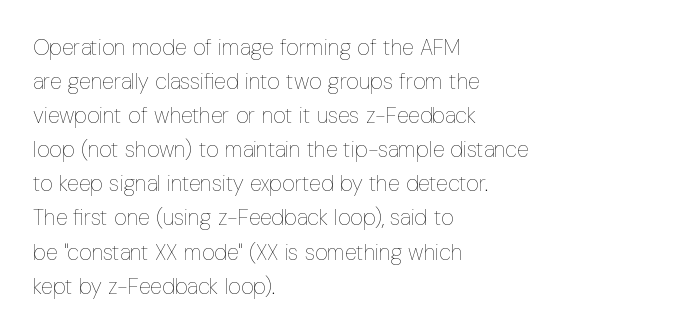
{"italic": "no", "bold": "no", "underline": "no", "align": "left", "line_spacing": "normal", "line_spacing_ratio": 1.55, "letter_spacing": "normal", "letter_spacing_em": 0.0, "glyph_px": 22}
